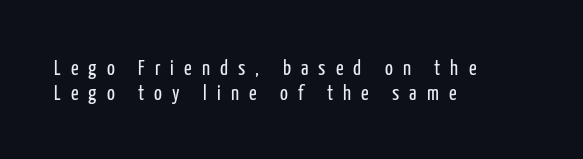
Q: Is the text bold? A: No.
Q: Is the text italic (slanted)? A: No, it is upright.
Q: Is the text underlined? A: No.
Q: How is the paragraph aligned? A: Left-aligned.
Q: Is the spacing between letters normal or unusually wide? A: Unusually wide.
